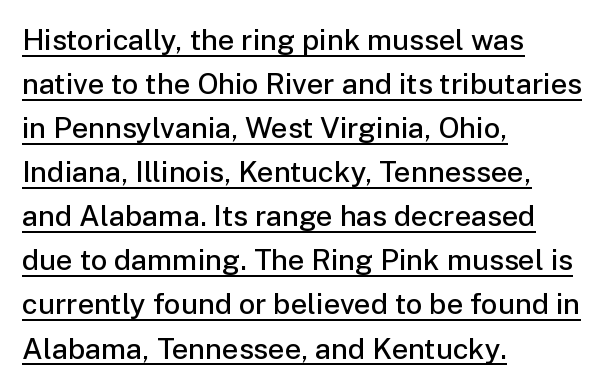
The image shows 29 px semibold sans-serif type, upright; set left-aligned, normal line spacing (1.52x), normal letter spacing, underlined; low stroke contrast and a medium x-height.
